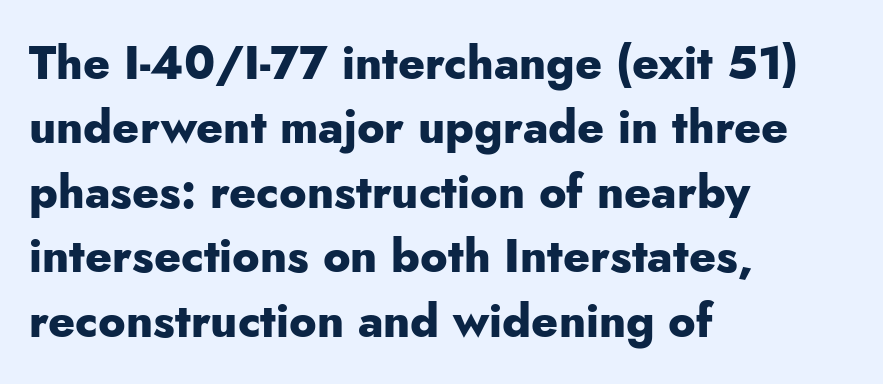
Q: Is the text bold? A: Yes.
Q: Is the text italic (slanted)? A: No, it is upright.
Q: Is the typeface a serif or a sans-serif typeface? A: Sans-serif.
Q: Is the text underlined? A: No.
Q: How is the paragraph aligned? A: Left-aligned.
Q: Is the spacing between letters normal or unusually wide? A: Normal.
Q: Is the spacing between lines tight, normal or loose? A: Normal.
Q: Width (condensed, normal, or wide)? A: Normal.
Q: Stroke contrast? A: Low.
Q: x-height? A: Small.
Q: Monospaced? A: No.
